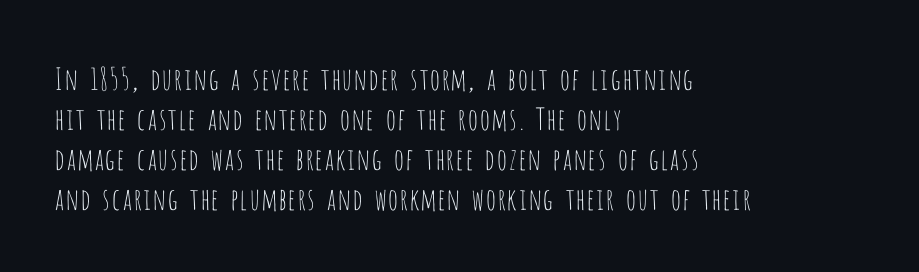
Each word holds together tightly as a unit, with standard inter-letter gaps. Vertical stems look standard width or narrower in stroke. This rendering employs a face without finishing strokes, i.e., a sans-serif. The setting favours the left margin, as ordinary paragraphs usually do. Ordinary non-slanted type is in use. Words float on clear page, feet unadorned.
